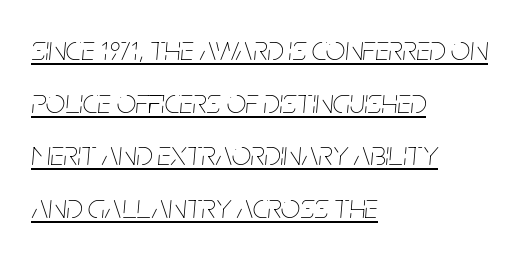
Q: Is the text bold? A: No.
Q: Is the text italic (slanted)? A: Yes, it leans right by about 5 degrees.
Q: Is the text underlined? A: Yes.
Q: How is the paragraph aligned? A: Left-aligned.
Q: Is the spacing between letters normal or unusually wide? A: Normal.
Q: Is the spacing between lines tight, normal or loose? A: Normal.
Q: Width (condensed, normal, or wide)? A: Condensed.
Q: Stroke contrast? A: Low.
Q: x-height? A: Large.
Q: Monospaced? A: No.
